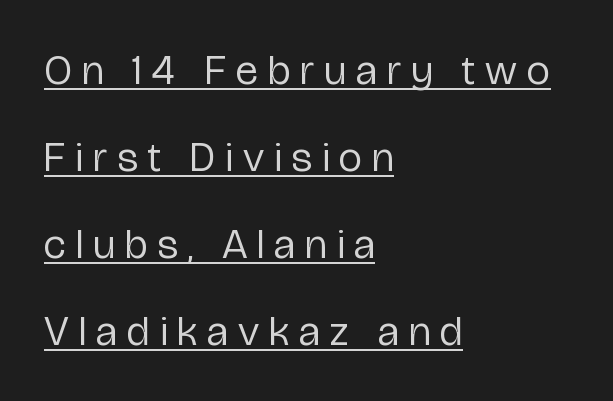
{"serif": "no", "italic": "no", "bold": "no", "weight": "regular", "width": "condensed", "stroke_contrast": "low", "x_height": "medium", "monospaced": "no", "underline": "yes", "align": "left", "line_spacing": "loose", "line_spacing_ratio": 2.07, "letter_spacing": "wide", "letter_spacing_em": 0.24, "glyph_px": 42}
